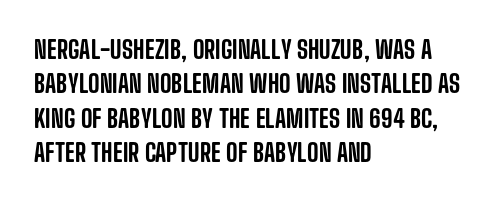
The image shows 25 px text type, upright; set left-aligned, normal line spacing (1.38x), normal letter spacing, not underlined.
